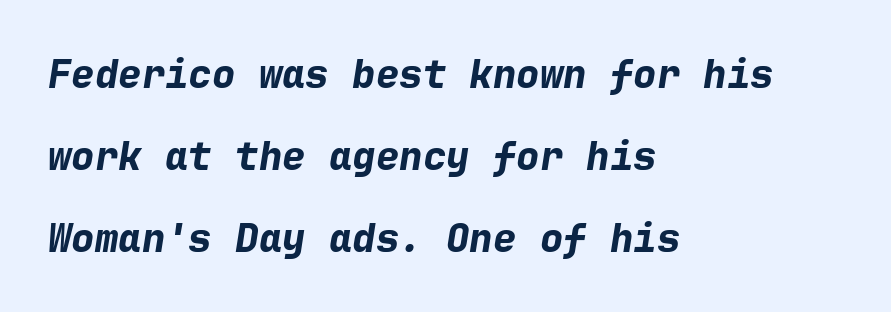
The image shows 39 px bold type, italic (leaning right), monospaced; set left-aligned, loose line spacing (2.1x), normal letter spacing, not underlined; low stroke contrast and a medium x-height.
